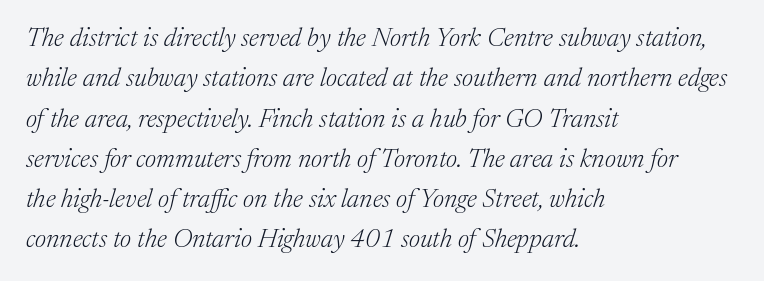
Nothing unusual about the tracking: characters are spaced as the font intends. Does the leading feel generous? No, just average. Counters stay open thanks to moderate or lighter strokes. Descender tails drop into unmarked territory. Casual observation: everything's shoved over to the left.
